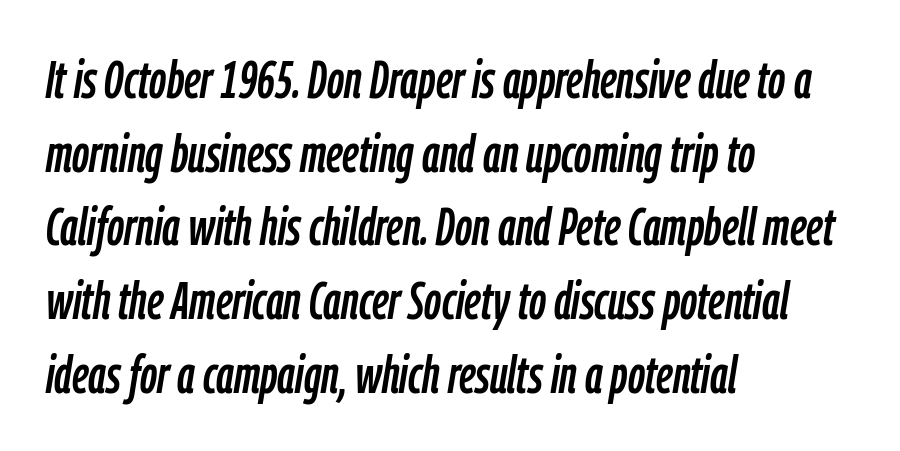
The image shows 53 px condensed type, italic (leaning right); set left-aligned, normal line spacing (1.39x), normal letter spacing, not underlined; low stroke contrast and a medium x-height.
